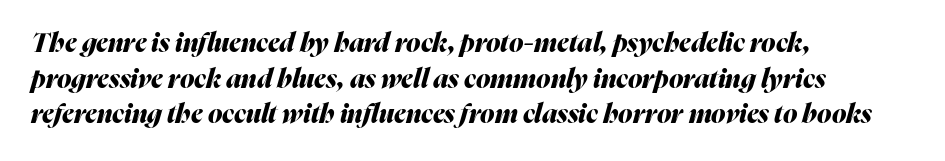
Q: Is the text bold? A: Yes.
Q: Is the text italic (slanted)? A: Yes, it leans right by about 16 degrees.
Q: Is the text underlined? A: No.
Q: How is the paragraph aligned? A: Left-aligned.
Q: Is the spacing between letters normal or unusually wide? A: Normal.
Q: Is the spacing between lines tight, normal or loose? A: Normal.
